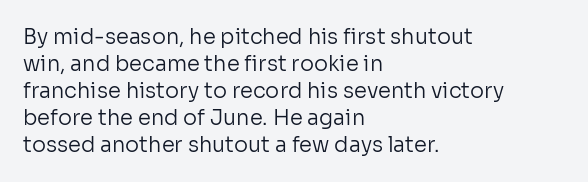
Q: Is the text bold? A: No.
Q: Is the text italic (slanted)? A: No, it is upright.
Q: Is the text underlined? A: No.
Q: How is the paragraph aligned? A: Left-aligned.
Q: Is the spacing between letters normal or unusually wide? A: Normal.
Q: Is the spacing between lines tight, normal or loose? A: Normal.
